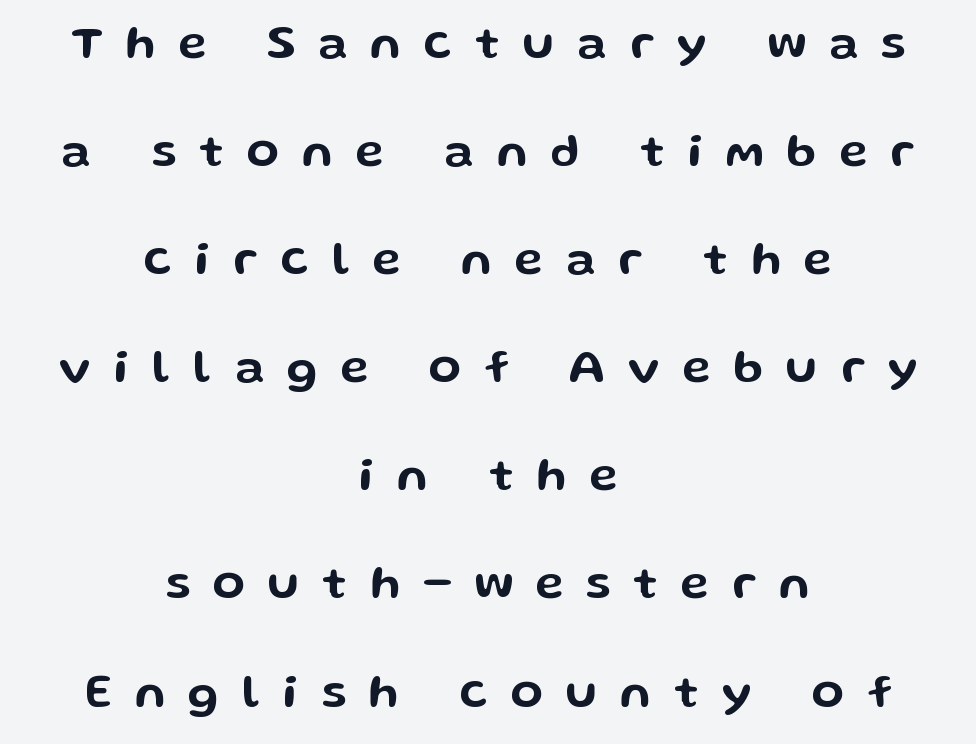
{"serif": "no", "italic": "no", "width": "wide", "stroke_contrast": "low", "x_height": "medium", "monospaced": "no", "underline": "no", "align": "center", "line_spacing": "loose", "line_spacing_ratio": 2.3, "letter_spacing": "wide", "letter_spacing_em": 0.49, "glyph_px": 47}
